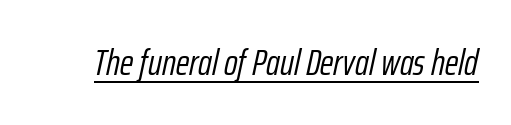
The text carries the slant typical of an italic or oblique font. Is the type heavy? It reads as light-to-regular instead. The sample's only ornament is a line tracing under the words. You could not count columns in this text — the font is proportionally spaced. These lines keep a tight, regular rhythm from letter to letter.
